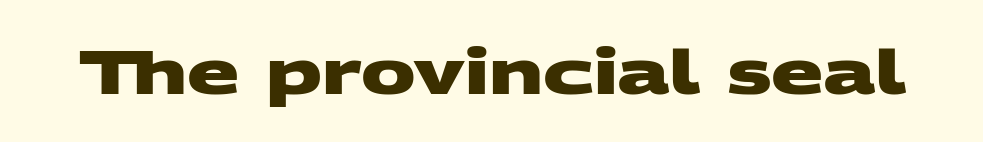
Set as a true bold cut, around the 700 mark. The type is set solid horizontally, with unmodified tracking. Looks like regular typesetting: each glyph gets only the width it needs. Stroke terminals: plain, sans-serif. The baseline area is clear.
